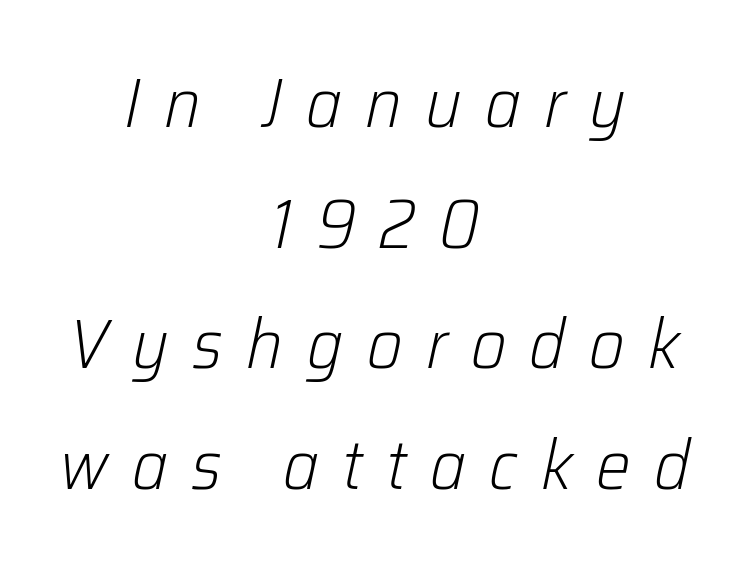
The image shows 69 px light type, italic (leaning right); set centered, line spacing 1.75x, unusually wide letter spacing (+0.34 em), not underlined; low stroke contrast and a medium x-height.
